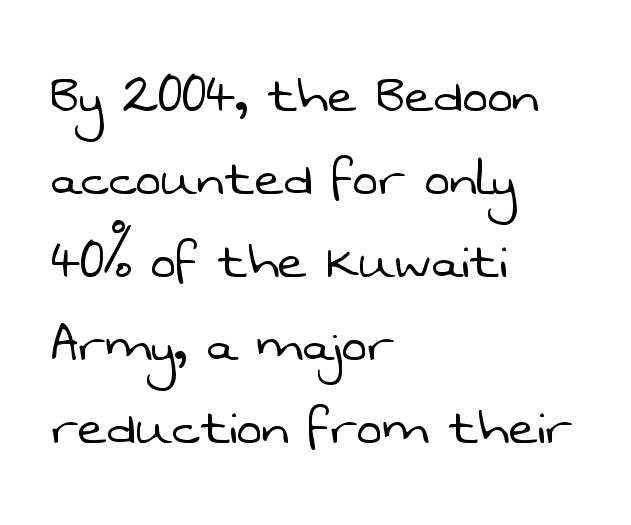
The image shows 61 px light sans-serif type; set left-aligned, normal line spacing (1.36x), normal letter spacing, not underlined; low stroke contrast and a medium x-height.
